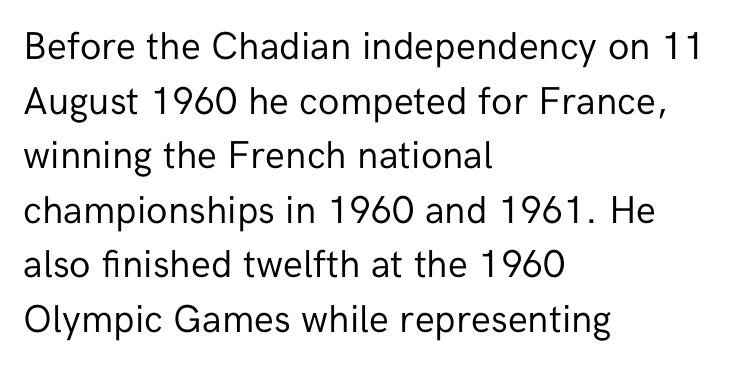
Q: Is the text bold? A: No.
Q: Is the text italic (slanted)? A: No, it is upright.
Q: Is the typeface a serif or a sans-serif typeface? A: Sans-serif.
Q: Is the text underlined? A: No.
Q: How is the paragraph aligned? A: Left-aligned.
Q: Is the spacing between letters normal or unusually wide? A: Normal.
Q: Is the spacing between lines tight, normal or loose? A: Normal.
Q: Width (condensed, normal, or wide)? A: Normal.
Q: Stroke contrast? A: Low.
Q: x-height? A: Medium.
Q: Monospaced? A: No.
